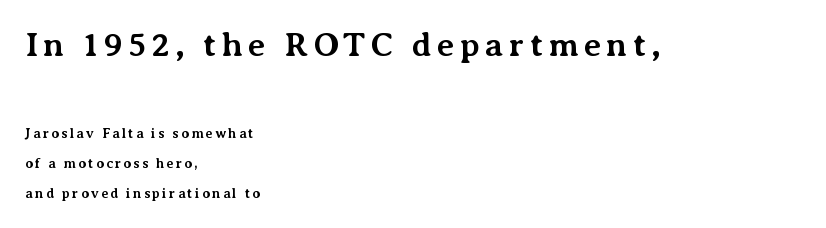
Unmarked baselines from the first word to the last. Does the weight exceed regular? Yes, all the way to bold. These two chunks differ in scale, with the top chunk taking the larger measure. The letters advance in unequal steps, a hallmark of proportional type. Do the letters lean? They stand straight.
